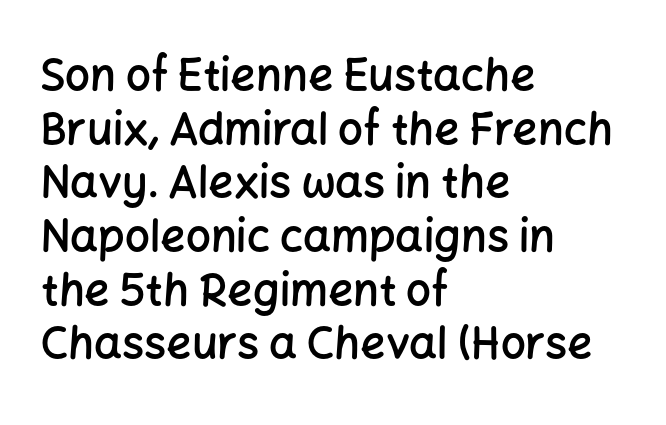
{"serif": "no", "italic": "no", "bold": "semi", "weight": "semibold", "width": "normal", "stroke_contrast": "low", "x_height": "medium", "monospaced": "no", "underline": "no", "align": "left", "line_spacing_ratio": 1.22, "letter_spacing": "normal", "letter_spacing_em": 0.0, "glyph_px": 44}
